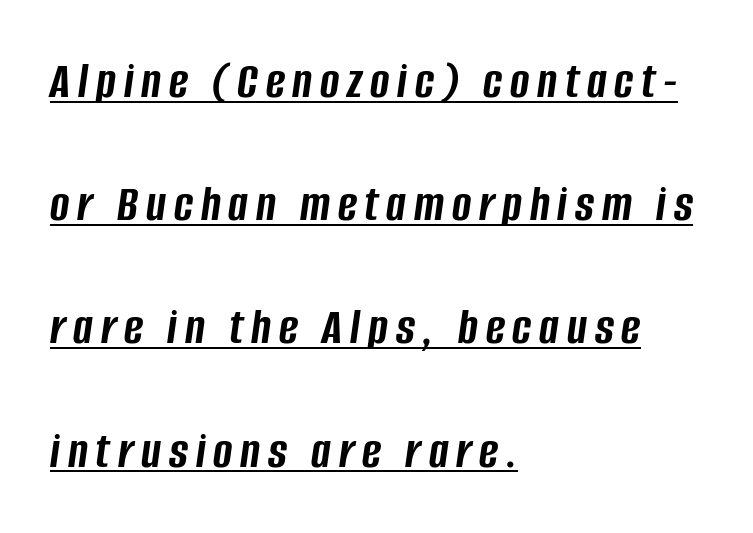
Q: Is the text bold? A: Yes.
Q: Is the text italic (slanted)? A: Yes, it leans right by about 8 degrees.
Q: Is the text underlined? A: Yes.
Q: How is the paragraph aligned? A: Left-aligned.
Q: Is the spacing between lines tight, normal or loose? A: Loose.
Q: Width (condensed, normal, or wide)? A: Condensed.
Q: Stroke contrast? A: Low.
Q: x-height? A: Large.
Q: Monospaced? A: No.
